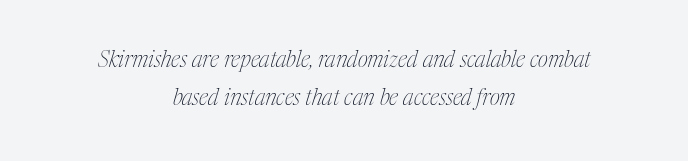
Q: Is the text bold? A: No.
Q: Is the text italic (slanted)? A: Yes, it leans right by about 17 degrees.
Q: Is the text underlined? A: No.
Q: How is the paragraph aligned? A: Centered.
Q: Is the spacing between letters normal or unusually wide? A: Normal.
